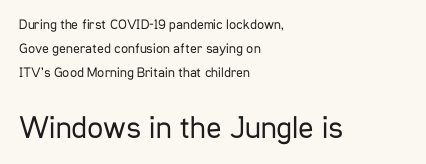
The image shows 32 px regular-weight, condensed sans-serif type, upright; set left-aligned, normal line spacing (1.7x), normal letter spacing, not underlined; the second (bottom) block is 2.29x larger; low stroke contrast and a medium x-height.
